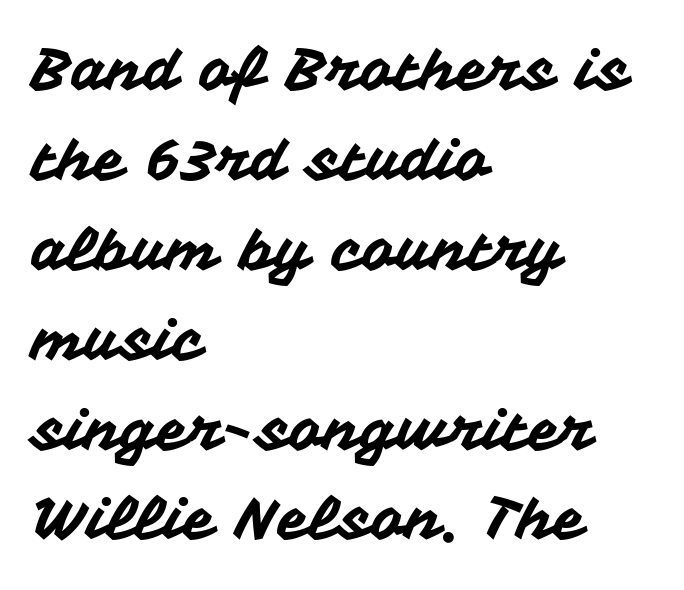
The image shows 58 px sans-serif type; set left-aligned, normal line spacing (1.55x), normal letter spacing, not underlined; medium stroke contrast and a medium x-height.
